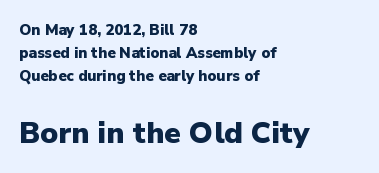
{"serif": "no", "italic": "no", "bold": "yes", "weight": "heavy", "width": "normal", "stroke_contrast": "low", "x_height": "medium", "monospaced": "no", "underline": "no", "align": "left", "line_spacing": "normal", "line_spacing_ratio": 1.53, "letter_spacing": "normal", "letter_spacing_em": 0.0, "larger_block": "second", "size_ratio": 2.0, "glyph_px": 30}
